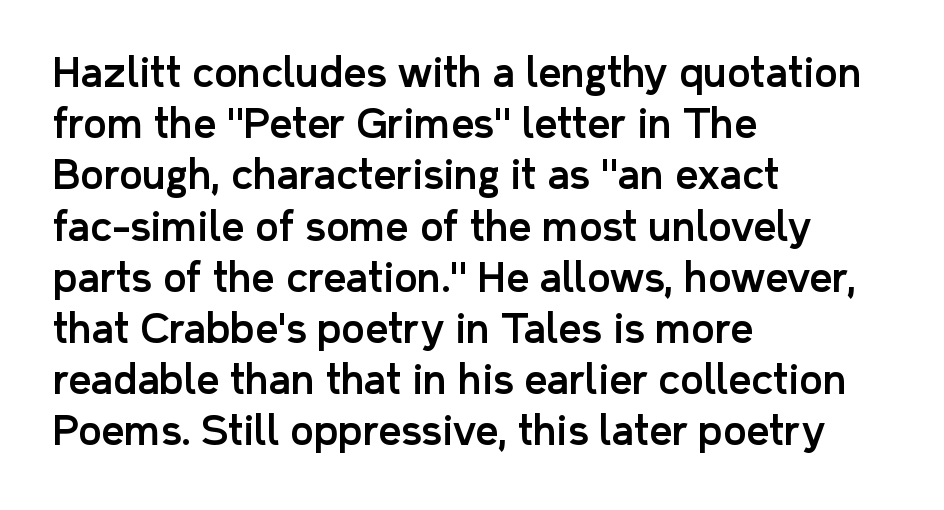
Q: Is the text italic (slanted)? A: No, it is upright.
Q: Is the typeface a serif or a sans-serif typeface? A: Sans-serif.
Q: Is the text underlined? A: No.
Q: How is the paragraph aligned? A: Left-aligned.
Q: Is the spacing between letters normal or unusually wide? A: Normal.
Q: Is the spacing between lines tight, normal or loose? A: Normal.
Q: Width (condensed, normal, or wide)? A: Normal.
Q: Stroke contrast? A: Low.
Q: x-height? A: Medium.
Q: Monospaced? A: No.
